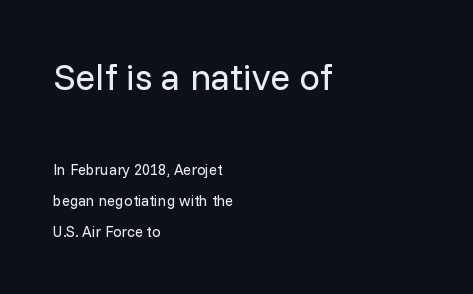
{"serif": "no", "italic": "no", "bold": "no", "weight": "regular", "width": "normal", "stroke_contrast": "low", "x_height": "medium", "monospaced": "no", "underline": "no", "align": "left", "line_spacing": "loose", "line_spacing_ratio": 2.08, "letter_spacing": "normal", "letter_spacing_em": 0.0, "larger_block": "first", "size_ratio": 2.47, "glyph_px": 37}
